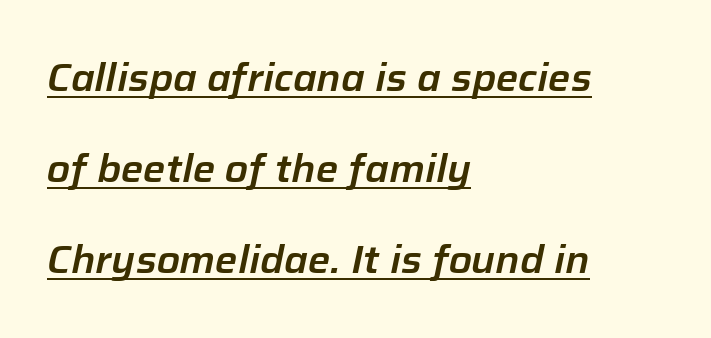
Q: Is the text italic (slanted)? A: Yes, it leans right by about 12 degrees.
Q: Is the text underlined? A: Yes.
Q: How is the paragraph aligned? A: Left-aligned.
Q: Is the spacing between letters normal or unusually wide? A: Normal.
Q: Is the spacing between lines tight, normal or loose? A: Loose.
Q: Width (condensed, normal, or wide)? A: Normal.
Q: Stroke contrast? A: Low.
Q: x-height? A: Medium.
Q: Monospaced? A: No.
